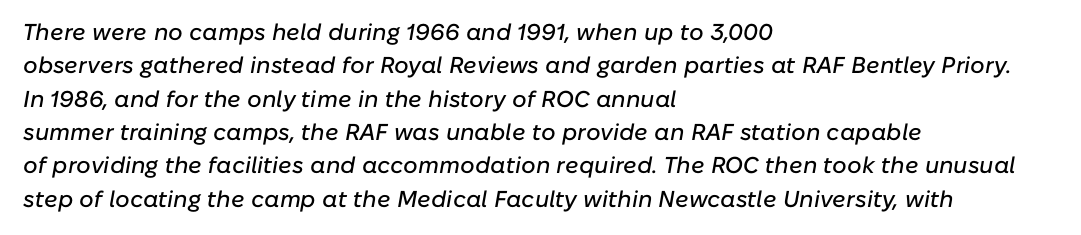
The image shows 23 px text type, italic (leaning right); set left-aligned, normal line spacing (1.45x), normal letter spacing, not underlined.
